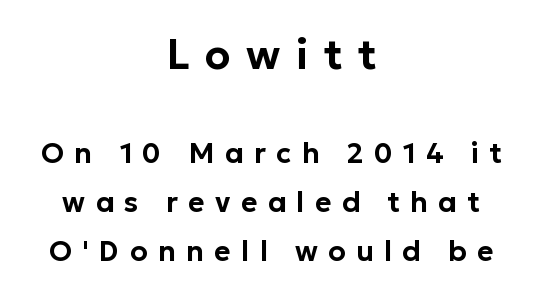
Q: Is the text italic (slanted)? A: No, it is upright.
Q: Is the typeface a serif or a sans-serif typeface? A: Sans-serif.
Q: Is the text underlined? A: No.
Q: How is the paragraph aligned? A: Centered.
Q: Is the spacing between letters normal or unusually wide? A: Unusually wide.
Q: Which block of text is set in a larger size, the first (top) or the second (bottom)? A: The first (top) one.
Q: Width (condensed, normal, or wide)? A: Normal.
Q: Stroke contrast? A: Low.
Q: x-height? A: Medium.
Q: Monospaced? A: No.
